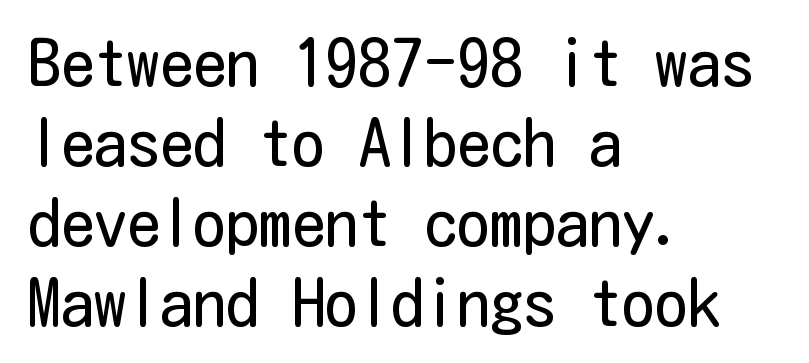
{"serif": "no", "italic": "no", "bold": "no", "weight": "regular", "width": "condensed", "stroke_contrast": "low", "x_height": "medium", "underline": "no", "align": "left", "line_spacing_ratio": 1.21, "letter_spacing": "normal", "letter_spacing_em": 0.0, "glyph_px": 66}
